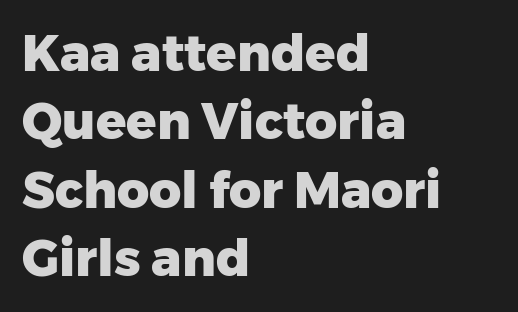
The compositor pushed each line to the left boundary. Spacing verdict: proportional, widths tailored to each character. There is no visible air inserted between adjacent glyphs. Ordinary non-slanted type is in use. What kind of face is this? One without serifs — a sans. The typesetting leans heavy: a genuine bold.
